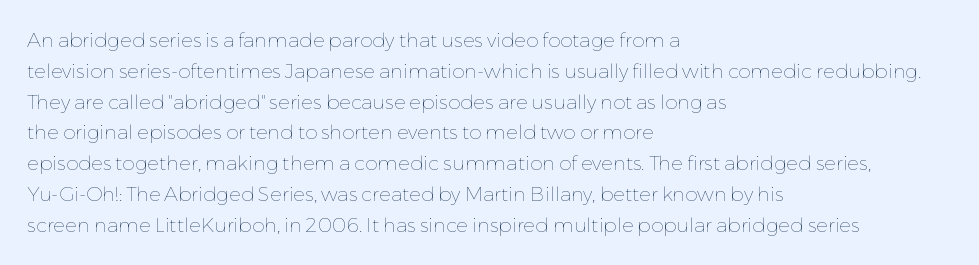
{"italic": "no", "bold": "no", "underline": "no", "align": "left", "line_spacing": "normal", "line_spacing_ratio": 1.54, "letter_spacing": "normal", "letter_spacing_em": 0.0, "glyph_px": 20}
